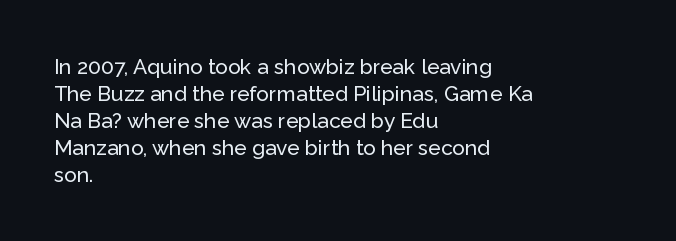
{"italic": "no", "underline": "no", "align": "left", "line_spacing": "normal", "line_spacing_ratio": 1.28, "letter_spacing": "normal", "letter_spacing_em": 0.0, "glyph_px": 21}
